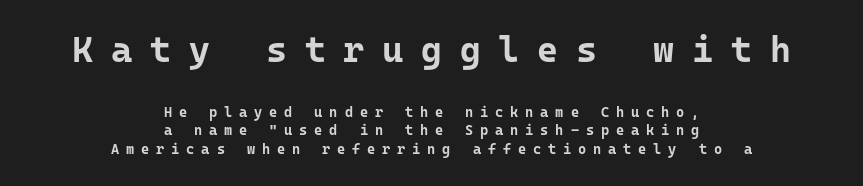
Q: Is the text bold? A: Yes.
Q: Is the text italic (slanted)? A: No, it is upright.
Q: Is the typeface a serif or a sans-serif typeface? A: Sans-serif.
Q: Is the text underlined? A: No.
Q: How is the paragraph aligned? A: Centered.
Q: Is the spacing between letters normal or unusually wide? A: Unusually wide.
Q: Is the spacing between lines tight, normal or loose? A: Normal.
Q: Which block of text is set in a larger size, the first (top) or the second (bottom)? A: The first (top) one.
Q: Width (condensed, normal, or wide)? A: Normal.
Q: Stroke contrast? A: Low.
Q: x-height? A: Medium.
Q: Monospaced? A: Yes.
